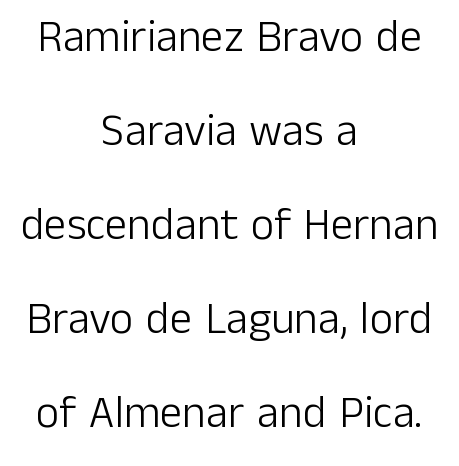
Q: Is the text bold? A: No.
Q: Is the text italic (slanted)? A: No, it is upright.
Q: Is the typeface a serif or a sans-serif typeface? A: Sans-serif.
Q: Is the text underlined? A: No.
Q: How is the paragraph aligned? A: Centered.
Q: Is the spacing between letters normal or unusually wide? A: Normal.
Q: Is the spacing between lines tight, normal or loose? A: Loose.
Q: Width (condensed, normal, or wide)? A: Normal.
Q: Stroke contrast? A: Low.
Q: x-height? A: Medium.
Q: Monospaced? A: No.
